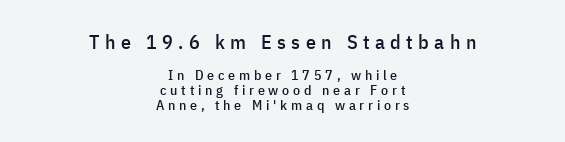
{"italic": "no", "underline": "no", "align": "center", "line_spacing": "tight", "line_spacing_ratio": 1.06, "letter_spacing": "wide", "letter_spacing_em": 0.27, "larger_block": "first", "size_ratio": 1.43, "glyph_px": 20}
